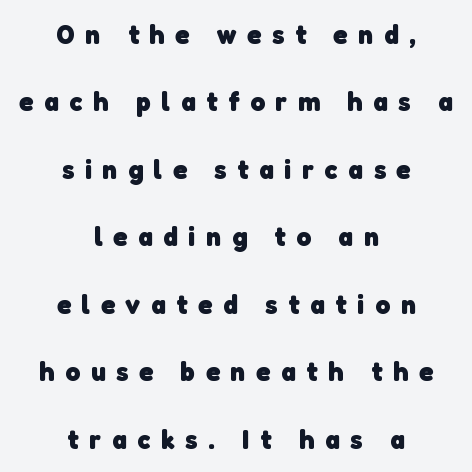
The image shows 28 px heavy sans-serif type; set centered, loose line spacing (2.41x), unusually wide letter spacing (+0.38 em), not underlined; low stroke contrast and a medium x-height.
